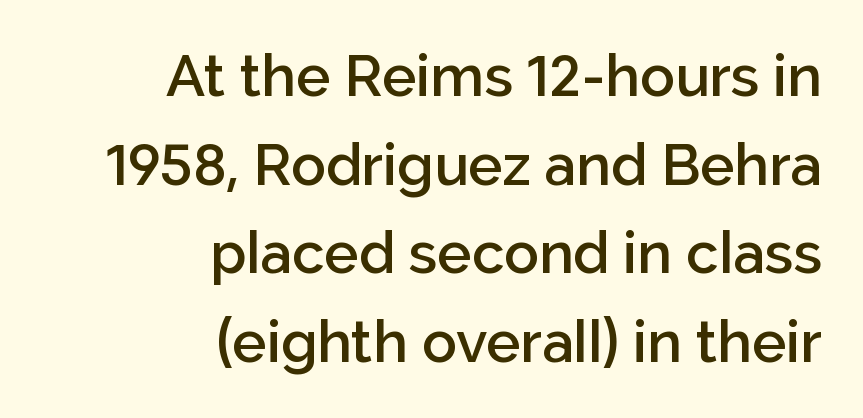
The vertical gap from one line to the next is medium. The rendering anchors every line to the right-hand side. Examine the stroke ends and you'll find no serifs. Ordinary non-slanted type is in use. Bare-footed words on every line.
